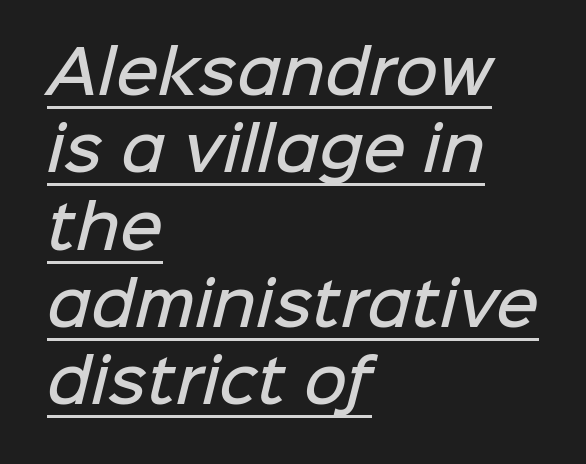
The gaps between neighbouring characters are ordinary and unremarkable. The letters carry no serifs — their stems end cleanly without finishing strokes. Here the designer chose a conventional face with non-uniform glyph widths. This sample is left-justified, so line endings fall wherever the words run out. Underlining? Definitely there. The strokes are fattened partway — semibold, not bold.
